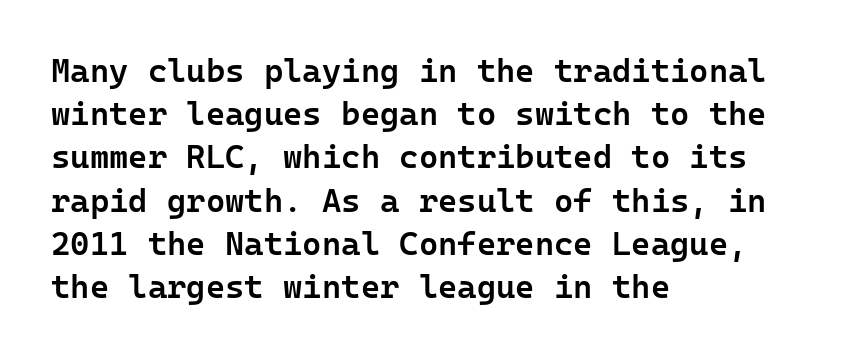
Q: Is the text bold? A: Semi-bold.
Q: Is the text italic (slanted)? A: No, it is upright.
Q: Is the typeface a serif or a sans-serif typeface? A: Sans-serif.
Q: Is the text underlined? A: No.
Q: How is the paragraph aligned? A: Left-aligned.
Q: Is the spacing between letters normal or unusually wide? A: Normal.
Q: Is the spacing between lines tight, normal or loose? A: Normal.
Q: Width (condensed, normal, or wide)? A: Normal.
Q: Stroke contrast? A: Low.
Q: x-height? A: Medium.
